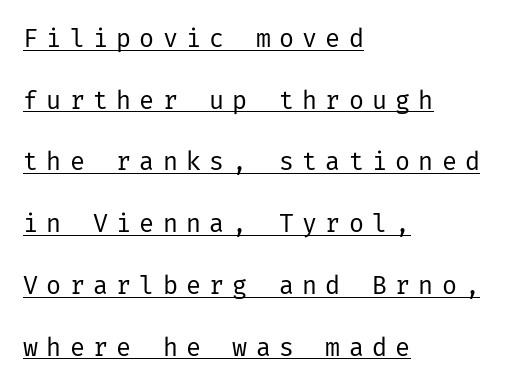
Q: Is the text bold? A: No.
Q: Is the text italic (slanted)? A: No, it is upright.
Q: Is the text underlined? A: Yes.
Q: How is the paragraph aligned? A: Left-aligned.
Q: Is the spacing between letters normal or unusually wide? A: Unusually wide.
Q: Is the spacing between lines tight, normal or loose? A: Loose.
